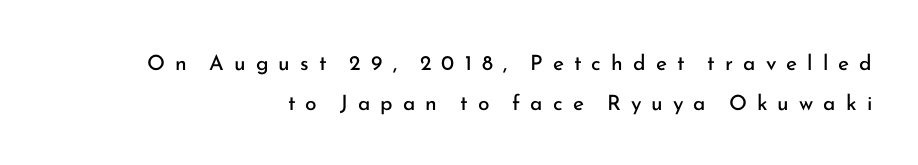
The image shows 21 px text type, upright; set right-aligned, loose line spacing (1.9x), unusually wide letter spacing (+0.48 em), not underlined.
